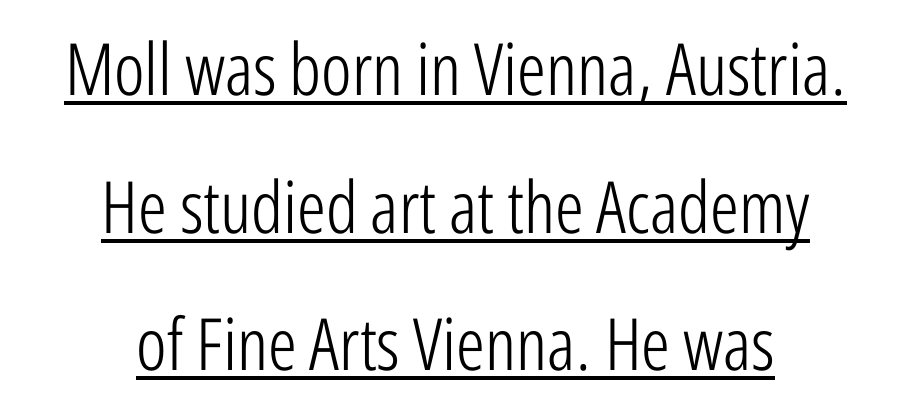
The strokes carry an ordinary text weight at most. Is this a fixed-width face? No — the glyphs have proportional, varying widths. Upright lettering throughout. Students, observe the line beneath the letters — that is underlining. Spacing between characters is what you'd get straight out of the box. Compared with typical paragraphs, the rows here are farther apart.
